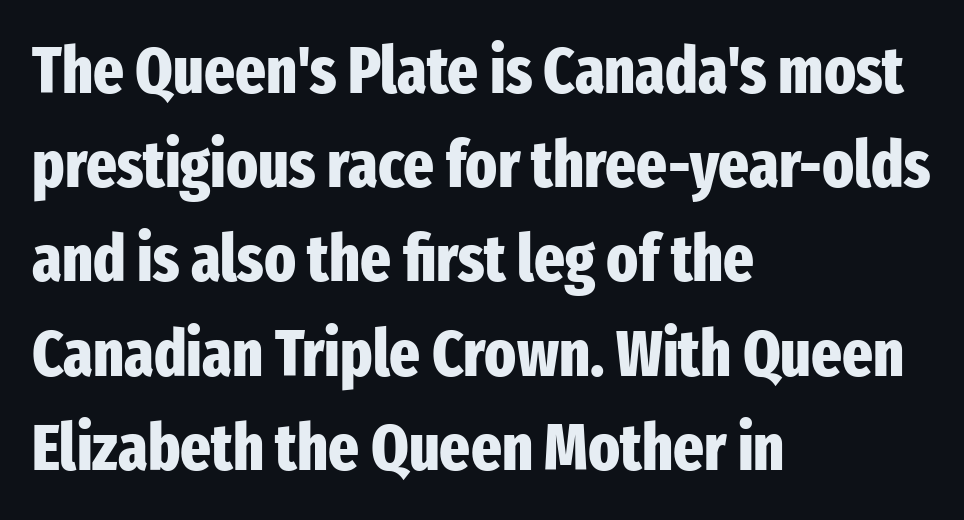
What's the leading like? Ordinary, nothing unusual. This sample is left-justified, so line endings fall wherever the words run out. Every letter is thick-stroked: bold, no question. The tracking reads as untouched default to a designer's eye.
